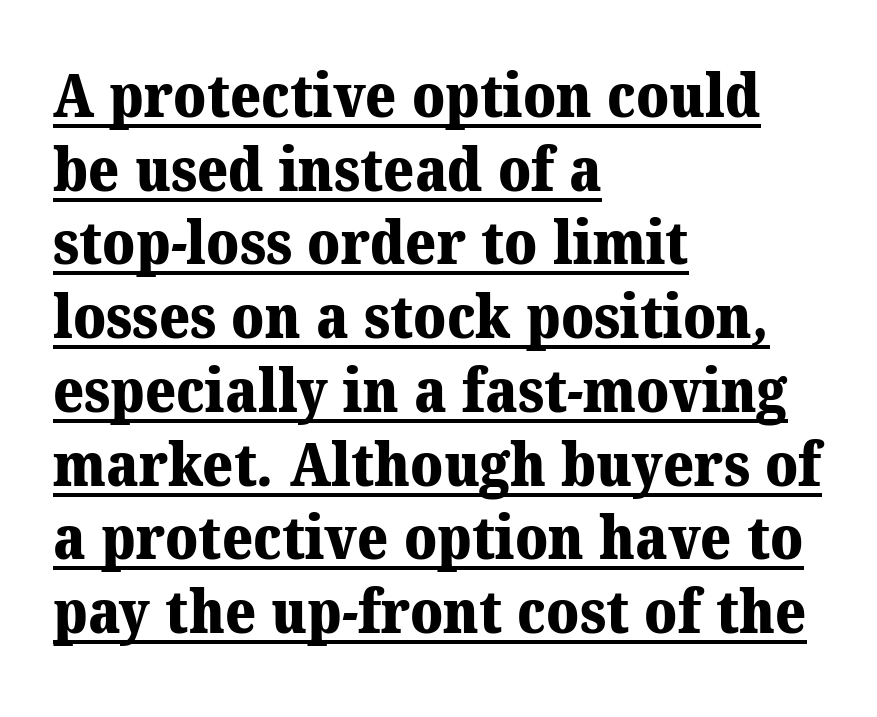
{"serif": "yes", "bold": "yes", "weight": "heavy", "width": "normal", "stroke_contrast": "medium", "x_height": "medium", "monospaced": "no", "underline": "yes", "align": "left", "line_spacing": "normal", "line_spacing_ratio": 1.25, "letter_spacing": "normal", "letter_spacing_em": 0.0, "glyph_px": 59}
